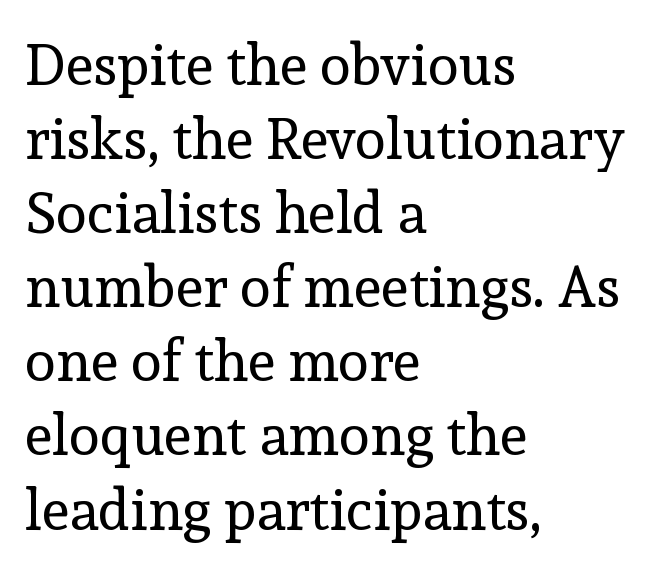
The image shows 57 px regular-weight serif type, upright; set left-aligned, normal line spacing (1.3x), normal letter spacing, not underlined; a medium x-height.
